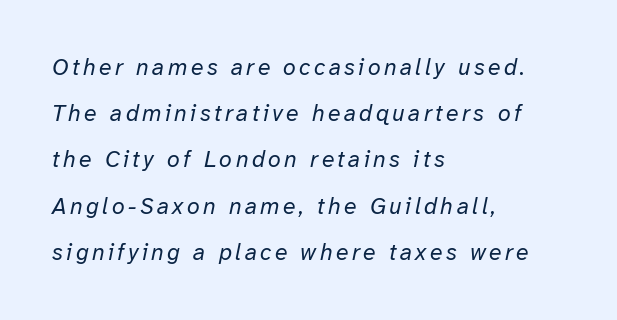
In terms of posture, this sample is oblique. Typeset ragged right — the left edge is the straight one. The leading is generous, giving the passage an open texture. Has an underline been added? It has not. Think standard paragraph weight, or any step lighter than that.
